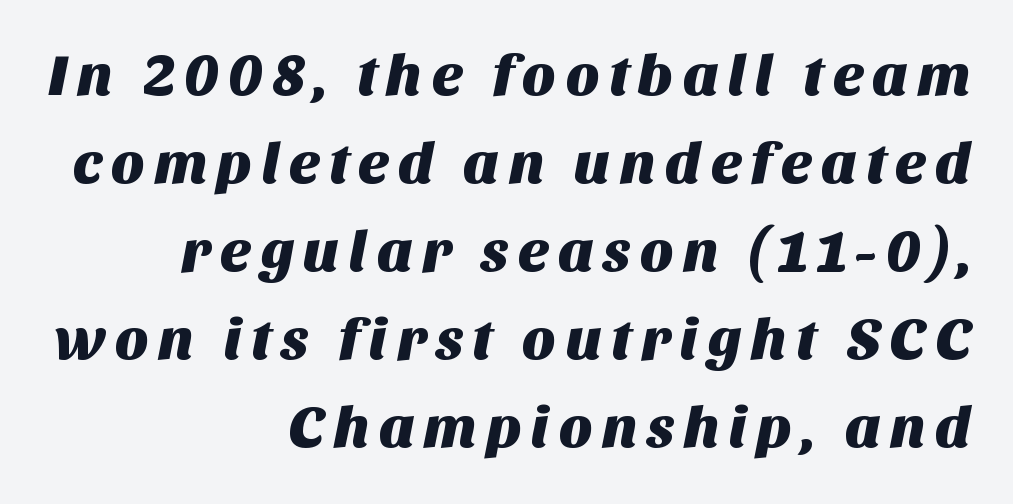
Q: Is the typeface a serif or a sans-serif typeface? A: Sans-serif.
Q: Is the text underlined? A: No.
Q: How is the paragraph aligned? A: Right-aligned.
Q: Is the spacing between lines tight, normal or loose? A: Normal.
Q: Width (condensed, normal, or wide)? A: Normal.
Q: Stroke contrast? A: Medium.
Q: x-height? A: Large.
Q: Monospaced? A: No.
